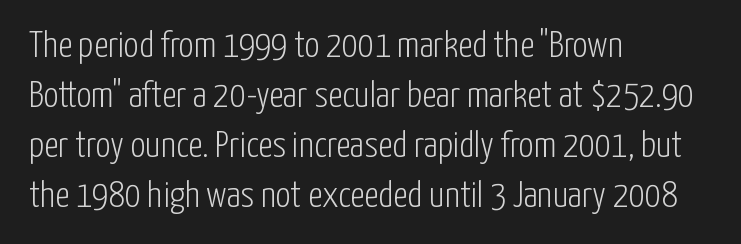
{"serif": "no", "italic": "no", "bold": "no", "weight": "light", "width": "condensed", "stroke_contrast": "low", "x_height": "medium", "monospaced": "no", "underline": "no", "align": "left", "line_spacing": "normal", "line_spacing_ratio": 1.35, "letter_spacing": "normal", "letter_spacing_em": 0.0, "glyph_px": 37}
